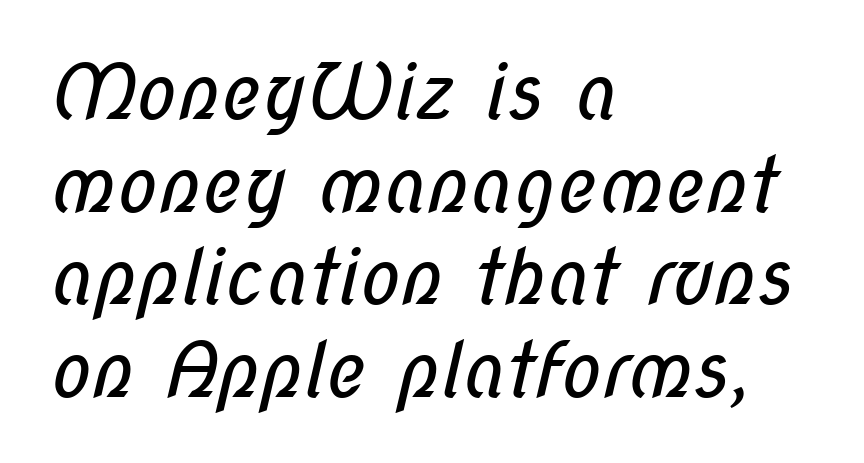
{"serif": "no", "bold": "no", "weight": "regular", "width": "condensed", "stroke_contrast": "low", "x_height": "medium", "monospaced": "no", "underline": "no", "align": "left", "line_spacing_ratio": 1.22, "letter_spacing": "normal", "letter_spacing_em": 0.0, "glyph_px": 76}
